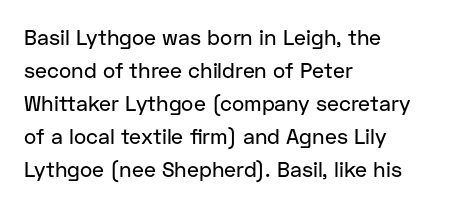
{"italic": "no", "underline": "no", "align": "left", "line_spacing": "normal", "line_spacing_ratio": 1.57, "letter_spacing": "normal", "letter_spacing_em": 0.0, "glyph_px": 21}
